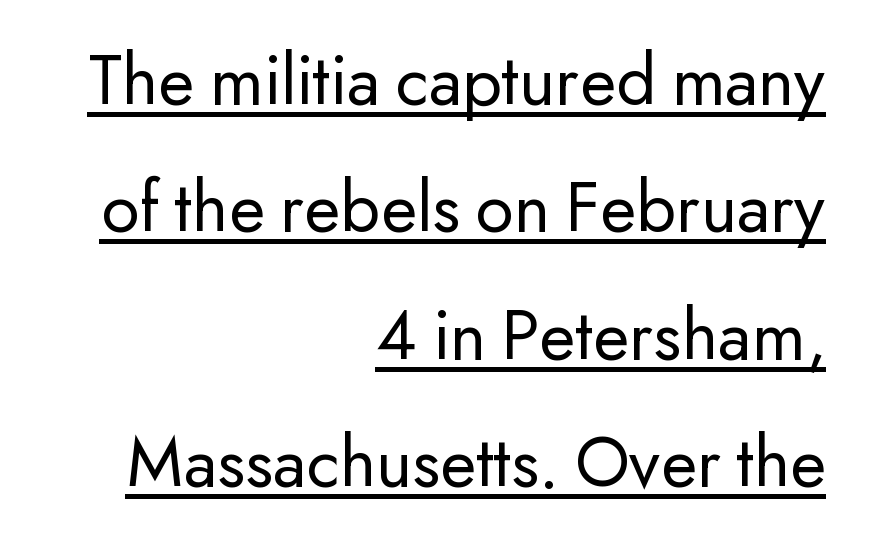
Q: Is the text bold? A: No.
Q: Is the text italic (slanted)? A: No, it is upright.
Q: Is the typeface a serif or a sans-serif typeface? A: Sans-serif.
Q: Is the text underlined? A: Yes.
Q: How is the paragraph aligned? A: Right-aligned.
Q: Is the spacing between letters normal or unusually wide? A: Normal.
Q: Width (condensed, normal, or wide)? A: Normal.
Q: Stroke contrast? A: Low.
Q: x-height? A: Small.
Q: Monospaced? A: No.
